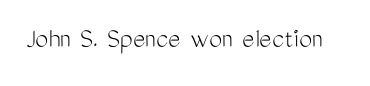
{"serif": "no", "italic": "no", "bold": "no", "weight": "light", "width": "condensed", "stroke_contrast": "medium", "x_height": "medium", "monospaced": "no", "underline": "no", "letter_spacing": "normal", "letter_spacing_em": 0.0, "glyph_px": 29}
